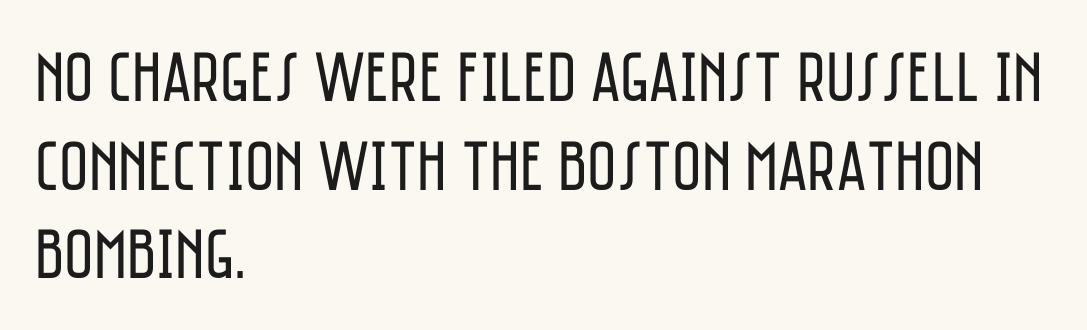
Q: Is the text bold? A: No.
Q: Is the text italic (slanted)? A: No, it is upright.
Q: Is the typeface a serif or a sans-serif typeface? A: Sans-serif.
Q: Is the text underlined? A: No.
Q: How is the paragraph aligned? A: Left-aligned.
Q: Is the spacing between letters normal or unusually wide? A: Normal.
Q: Is the spacing between lines tight, normal or loose? A: Normal.
Q: Width (condensed, normal, or wide)? A: Condensed.
Q: Stroke contrast? A: Low.
Q: x-height? A: Large.
Q: Monospaced? A: No.
